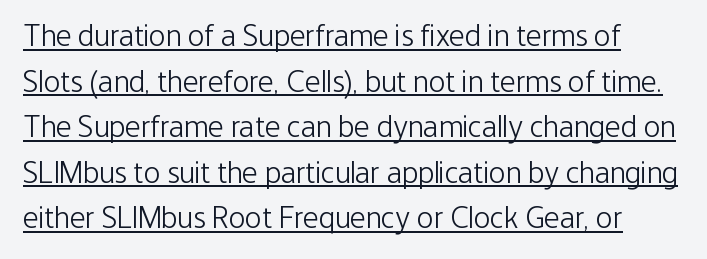
Does the lettering tilt? It doesn't — this is upright. These lines are rendered in a variable-pitch font. Each new line begins a customary step beneath the previous one. Think standard paragraph weight, or any step lighter than that.
